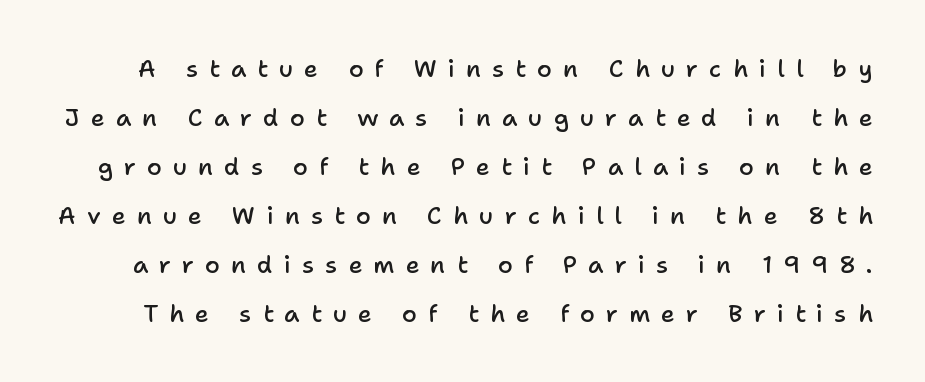
{"italic": "no", "bold": "semi", "underline": "no", "line_spacing": "loose", "line_spacing_ratio": 2.04, "letter_spacing": "wide", "letter_spacing_em": 0.46, "glyph_px": 24}
